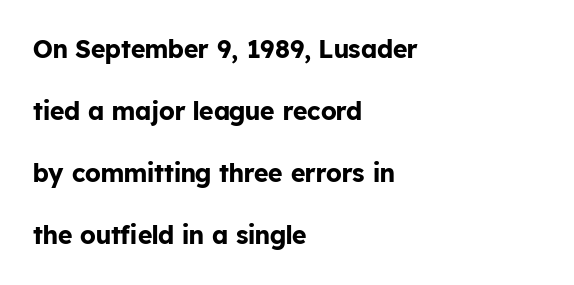
{"italic": "no", "bold": "yes", "underline": "no", "align": "left", "line_spacing": "loose", "line_spacing_ratio": 2.48, "letter_spacing": "normal", "letter_spacing_em": 0.0, "glyph_px": 25}
